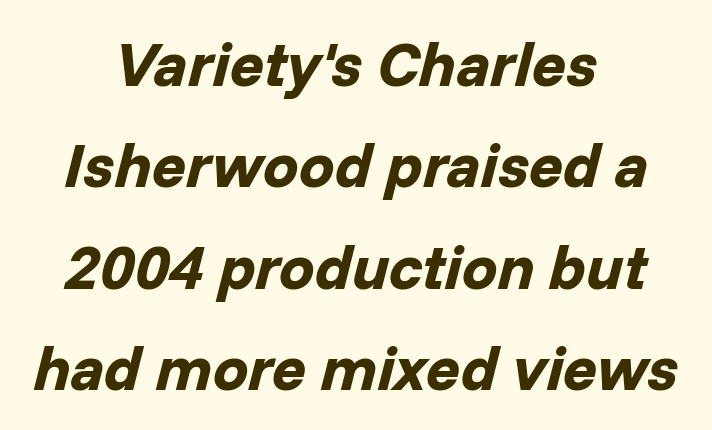
Every character sits at an angle, as italics do. Anything drawn beneath the words? Only blank space. The designer left line spacing at the default. The paragraph shown floats in the horizontal middle. Is this a fixed-width face? No — the glyphs have proportional, varying widths.
